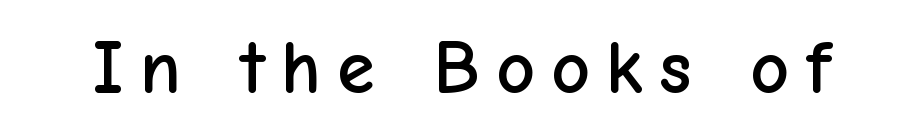
The image shows 76 px sans-serif type, upright; set unusually wide letter spacing (+0.21 em), not underlined; low stroke contrast and a medium x-height.
